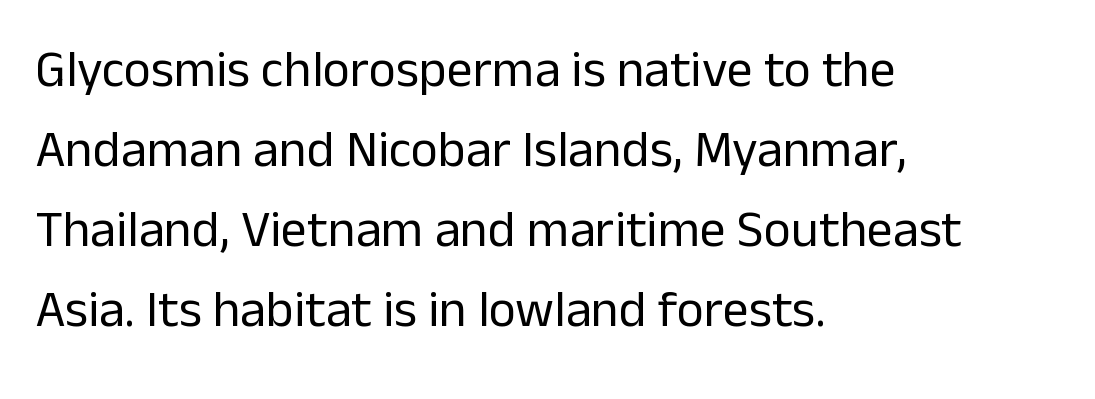
Tracking value appears to be zero — textbook default spacing. Rendered with straight, roman letterforms. Is the block centered? No — it sits flush against the left margin. Any mark beneath the type? The region is blank.
